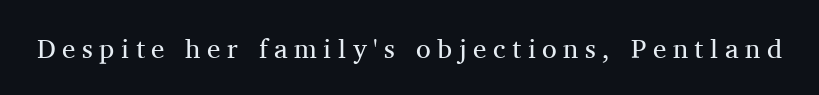
The image shows 27 px text type, upright; set unusually wide letter spacing (+0.24 em), not underlined.
